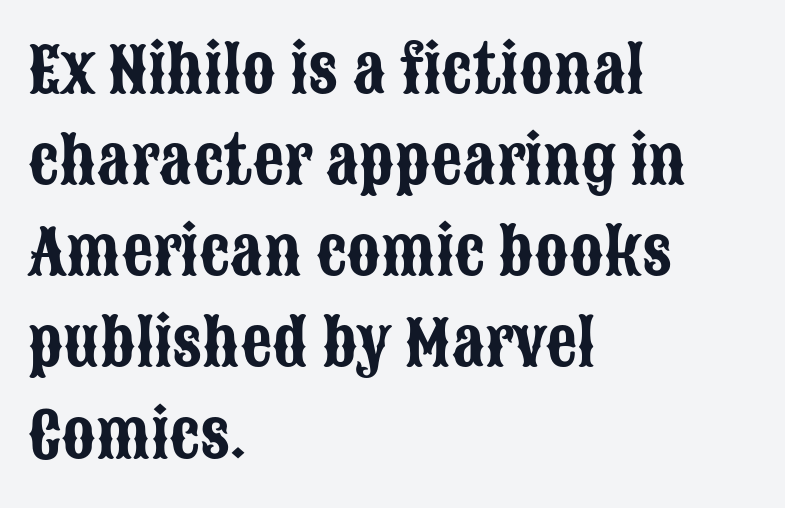
Q: Is the text italic (slanted)? A: No, it is upright.
Q: Is the typeface a serif or a sans-serif typeface? A: Sans-serif.
Q: Is the text underlined? A: No.
Q: How is the paragraph aligned? A: Left-aligned.
Q: Is the spacing between letters normal or unusually wide? A: Normal.
Q: Is the spacing between lines tight, normal or loose? A: Normal.
Q: Width (condensed, normal, or wide)? A: Condensed.
Q: Stroke contrast? A: Low.
Q: x-height? A: Large.
Q: Monospaced? A: No.
